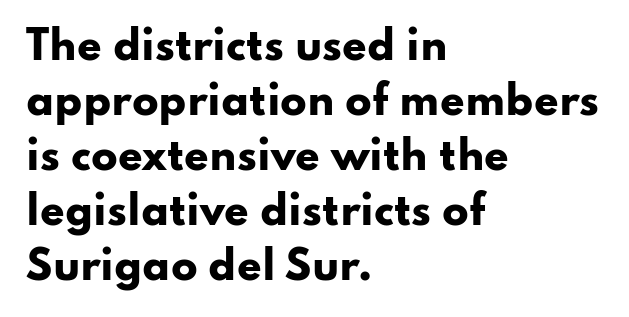
Q: Is the text bold? A: Yes.
Q: Is the text italic (slanted)? A: No, it is upright.
Q: Is the typeface a serif or a sans-serif typeface? A: Sans-serif.
Q: Is the text underlined? A: No.
Q: How is the paragraph aligned? A: Left-aligned.
Q: Is the spacing between letters normal or unusually wide? A: Normal.
Q: Is the spacing between lines tight, normal or loose? A: Normal.
Q: Width (condensed, normal, or wide)? A: Wide.
Q: Stroke contrast? A: Low.
Q: x-height? A: Small.
Q: Monospaced? A: No.
